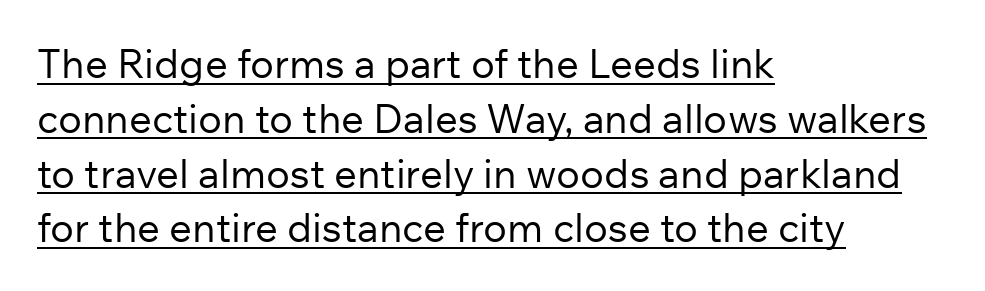
The image shows 40 px regular-weight sans-serif type, upright; set left-aligned, normal line spacing (1.37x), normal letter spacing, underlined; low stroke contrast and a medium x-height.
